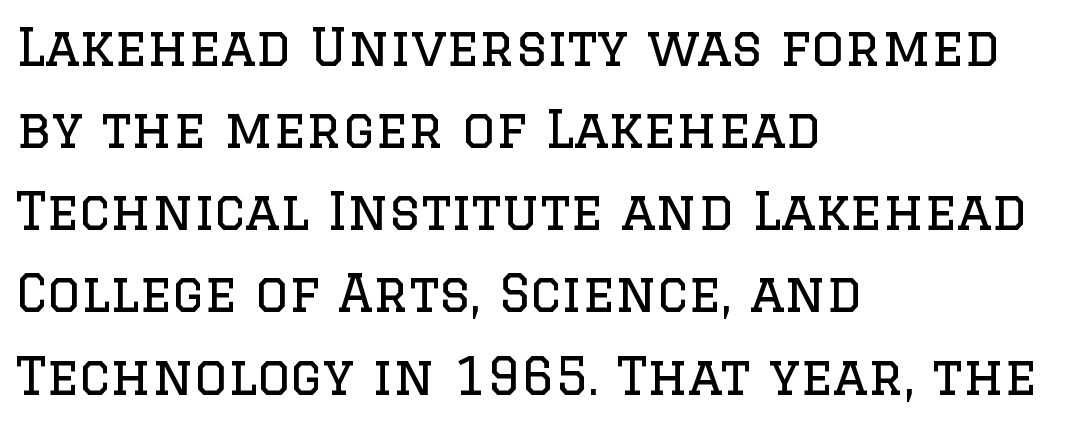
Stroke terminals: seriffed. The rows are spaced the way most documents space them. Is the type heavy? It reads as light-to-regular instead. Every row of glyphs begins at an identical x-position on the left. The letters sit at their default tracking, neither squeezed nor spread.
